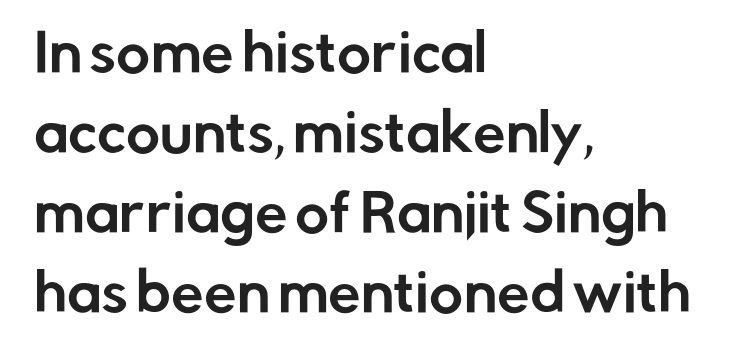
The image shows 52 px sans-serif type, upright; set left-aligned, normal line spacing (1.54x), normal letter spacing, not underlined; low stroke contrast and a medium x-height.
